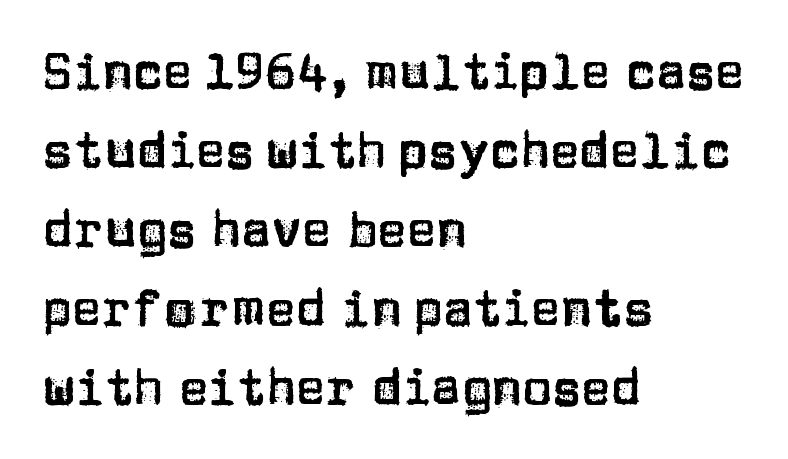
The image shows 50 px sans-serif type, upright; set left-aligned, normal line spacing (1.58x), normal letter spacing, not underlined; low stroke contrast and a large x-height.
